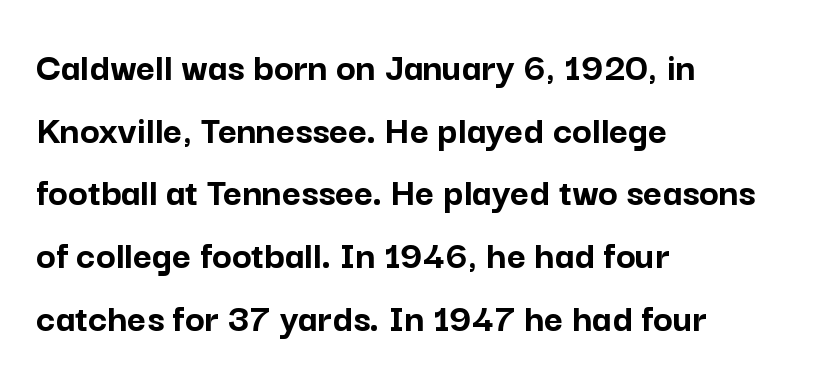
You can tell it's not italic because the verticals are truly vertical. A clean baseline with only descenders dipping below it. All the whitespace from short lines collects on the right. Between one letter and the next there's only the usual sliver of space. Honestly, the row spacing looks completely unremarkable. The characters look thick and weighty, a clear bold.
